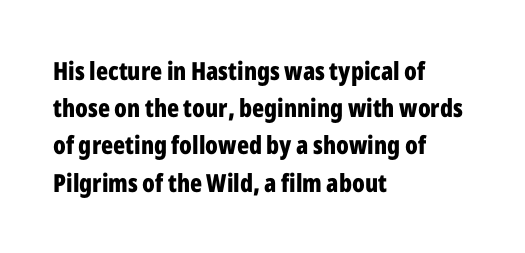
Q: Is the text bold? A: Yes.
Q: Is the text italic (slanted)? A: No, it is upright.
Q: Is the text underlined? A: No.
Q: How is the paragraph aligned? A: Left-aligned.
Q: Is the spacing between letters normal or unusually wide? A: Normal.
Q: Is the spacing between lines tight, normal or loose? A: Normal.
